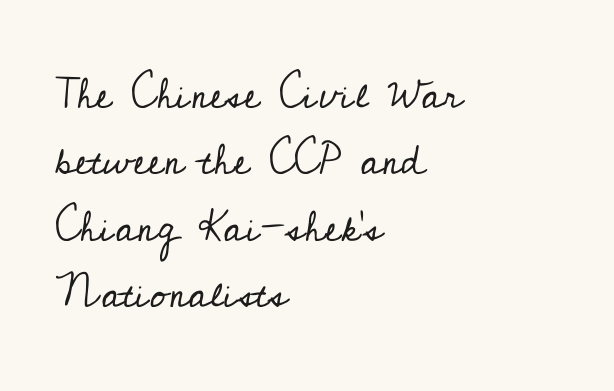
Q: Is the text bold? A: No.
Q: Is the text italic (slanted)? A: Yes.
Q: Is the typeface a serif or a sans-serif typeface? A: Serif.
Q: Is the text underlined? A: No.
Q: How is the paragraph aligned? A: Left-aligned.
Q: Is the spacing between letters normal or unusually wide? A: Normal.
Q: Is the spacing between lines tight, normal or loose? A: Normal.
Q: Width (condensed, normal, or wide)? A: Normal.
Q: Stroke contrast? A: Low.
Q: x-height? A: Small.
Q: Monospaced? A: No.
